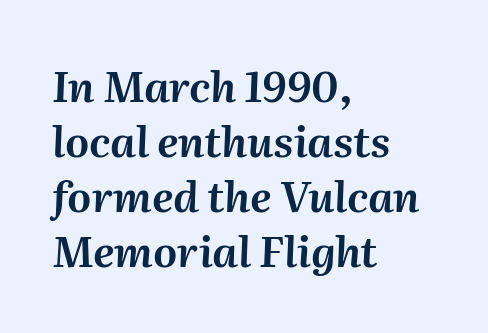
Q: Is the text italic (slanted)? A: Yes, it leans right by about 2 degrees.
Q: Is the text underlined? A: No.
Q: How is the paragraph aligned? A: Left-aligned.
Q: Is the spacing between letters normal or unusually wide? A: Normal.
Q: Is the spacing between lines tight, normal or loose? A: Normal.
Q: Width (condensed, normal, or wide)? A: Normal.
Q: Stroke contrast? A: Medium.
Q: x-height? A: Medium.
Q: Monospaced? A: No.
